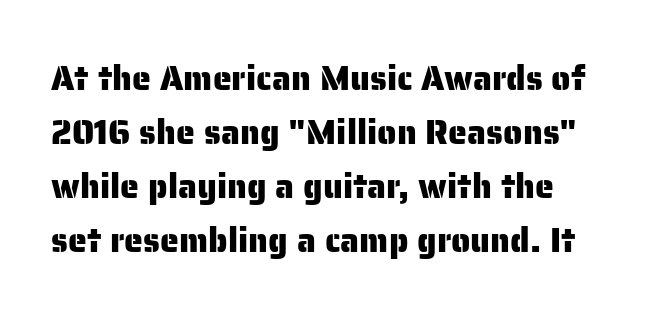
{"serif": "no", "italic": "no", "width": "normal", "stroke_contrast": "low", "x_height": "medium", "monospaced": "no", "underline": "no", "line_spacing": "normal", "line_spacing_ratio": 1.59, "letter_spacing": "normal", "letter_spacing_em": 0.0, "glyph_px": 34}
